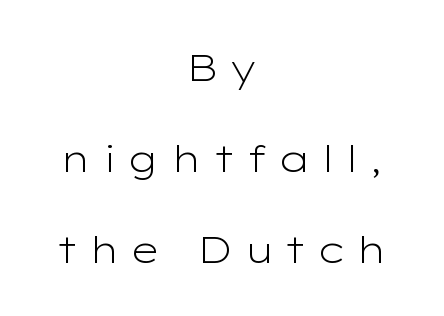
Q: Is the text bold? A: No.
Q: Is the text italic (slanted)? A: No, it is upright.
Q: Is the typeface a serif or a sans-serif typeface? A: Sans-serif.
Q: Is the text underlined? A: No.
Q: How is the paragraph aligned? A: Centered.
Q: Is the spacing between letters normal or unusually wide? A: Unusually wide.
Q: Is the spacing between lines tight, normal or loose? A: Loose.
Q: Width (condensed, normal, or wide)? A: Wide.
Q: Stroke contrast? A: Low.
Q: x-height? A: Medium.
Q: Monospaced? A: No.
